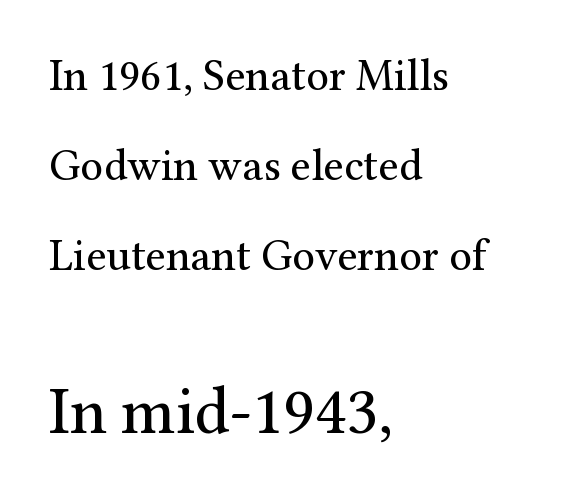
Q: Is the text bold? A: No.
Q: Is the text italic (slanted)? A: No, it is upright.
Q: Is the typeface a serif or a sans-serif typeface? A: Serif.
Q: Is the text underlined? A: No.
Q: How is the paragraph aligned? A: Left-aligned.
Q: Is the spacing between letters normal or unusually wide? A: Normal.
Q: Is the spacing between lines tight, normal or loose? A: Loose.
Q: Which block of text is set in a larger size, the first (top) or the second (bottom)? A: The second (bottom) one.
Q: Width (condensed, normal, or wide)? A: Normal.
Q: Stroke contrast? A: Medium.
Q: x-height? A: Medium.
Q: Monospaced? A: No.
